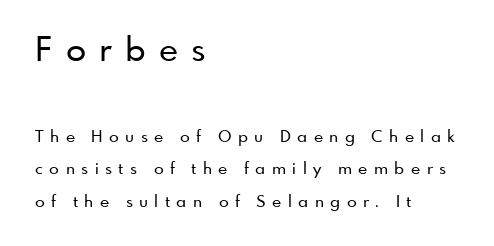
Q: Is the text italic (slanted)? A: No, it is upright.
Q: Is the typeface a serif or a sans-serif typeface? A: Sans-serif.
Q: Is the text underlined? A: No.
Q: How is the paragraph aligned? A: Left-aligned.
Q: Is the spacing between letters normal or unusually wide? A: Unusually wide.
Q: Is the spacing between lines tight, normal or loose? A: Loose.
Q: Which block of text is set in a larger size, the first (top) or the second (bottom)? A: The first (top) one.
Q: Width (condensed, normal, or wide)? A: Normal.
Q: Stroke contrast? A: Low.
Q: x-height? A: Small.
Q: Monospaced? A: No.
